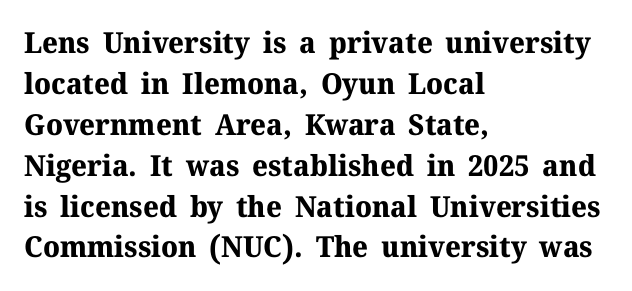
Q: Is the text bold? A: Yes.
Q: Is the text italic (slanted)? A: No, it is upright.
Q: Is the typeface a serif or a sans-serif typeface? A: Serif.
Q: Is the text underlined? A: No.
Q: How is the paragraph aligned? A: Left-aligned.
Q: Is the spacing between letters normal or unusually wide? A: Normal.
Q: Is the spacing between lines tight, normal or loose? A: Normal.
Q: Width (condensed, normal, or wide)? A: Normal.
Q: Stroke contrast? A: Medium.
Q: x-height? A: Medium.
Q: Monospaced? A: No.
